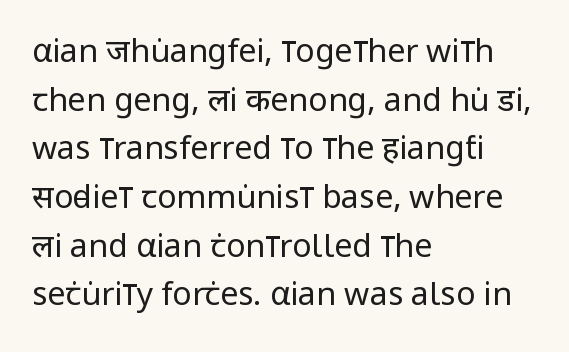
The image shows 32 px regular-weight, condensed sans-serif type, upright; set left-aligned, normal line spacing (1.52x), normal letter spacing, not underlined; low stroke contrast and a large x-height.
